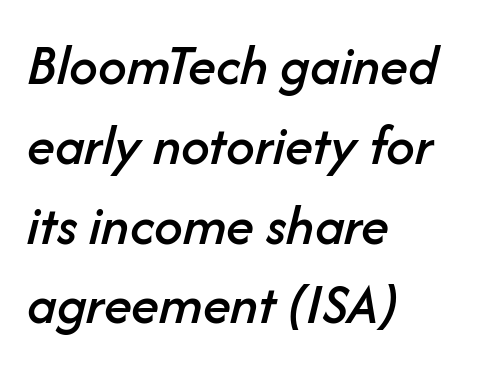
{"italic": "yes", "lean": "right", "slant_degrees": 14, "width": "normal", "stroke_contrast": "low", "x_height": "medium", "monospaced": "no", "underline": "no", "align": "left", "line_spacing": "normal", "line_spacing_ratio": 1.4, "letter_spacing": "normal", "letter_spacing_em": 0.0, "glyph_px": 57}
